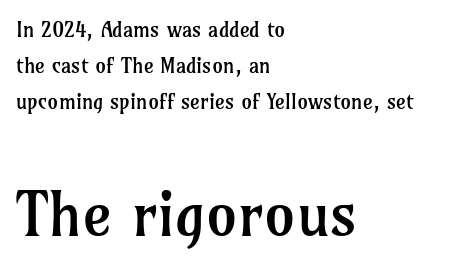
Q: Is the text bold? A: No.
Q: Is the text italic (slanted)? A: No, it is upright.
Q: Is the typeface a serif or a sans-serif typeface? A: Serif.
Q: Is the text underlined? A: No.
Q: How is the paragraph aligned? A: Left-aligned.
Q: Is the spacing between letters normal or unusually wide? A: Normal.
Q: Which block of text is set in a larger size, the first (top) or the second (bottom)? A: The second (bottom) one.
Q: Width (condensed, normal, or wide)? A: Normal.
Q: Stroke contrast? A: Low.
Q: x-height? A: Medium.
Q: Monospaced? A: No.
